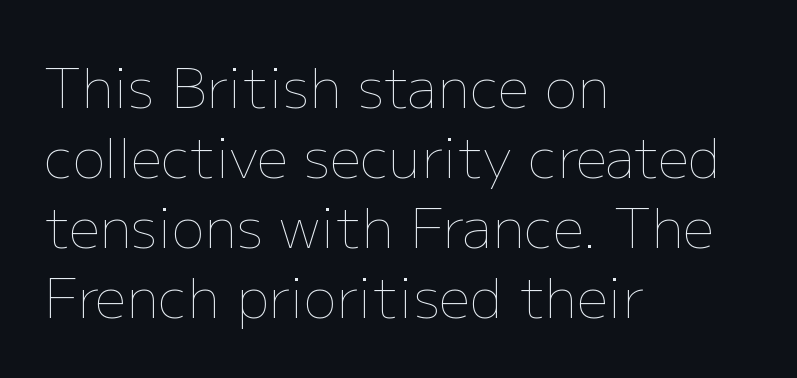
Q: Is the text bold? A: No.
Q: Is the text italic (slanted)? A: No, it is upright.
Q: Is the text underlined? A: No.
Q: How is the paragraph aligned? A: Left-aligned.
Q: Is the spacing between letters normal or unusually wide? A: Normal.
Q: Is the spacing between lines tight, normal or loose? A: Normal.
Q: Width (condensed, normal, or wide)? A: Normal.
Q: Stroke contrast? A: Low.
Q: x-height? A: Medium.
Q: Monospaced? A: No.
